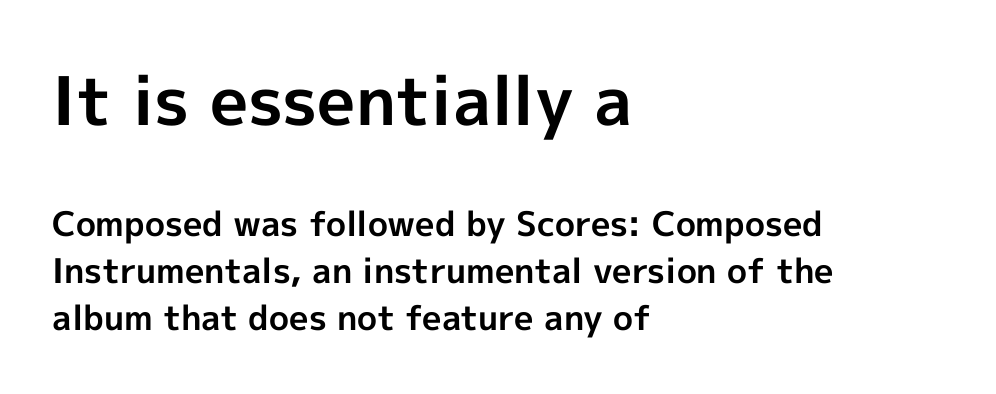
The rag falls on the right side of this text block. The zone under the glyphs is completely vacant. Which chunk is bigger? The first one — the top block dwarfs the bottom. This is roman type, the default non-slanted kind.
